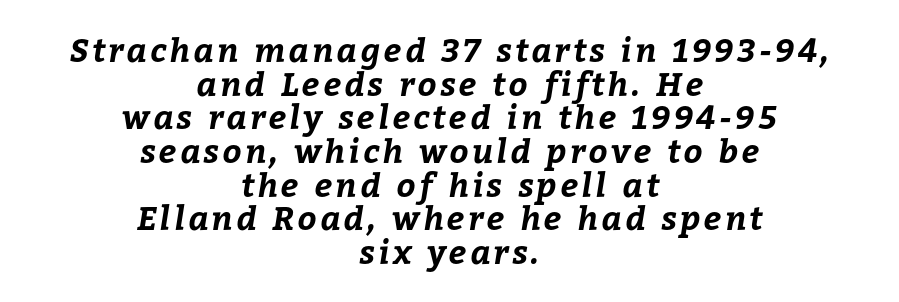
Q: Is the text bold? A: Yes.
Q: Is the text underlined? A: No.
Q: How is the paragraph aligned? A: Centered.
Q: Is the spacing between lines tight, normal or loose? A: Tight.
Q: Width (condensed, normal, or wide)? A: Normal.
Q: Stroke contrast? A: Low.
Q: x-height? A: Medium.
Q: Monospaced? A: No.
